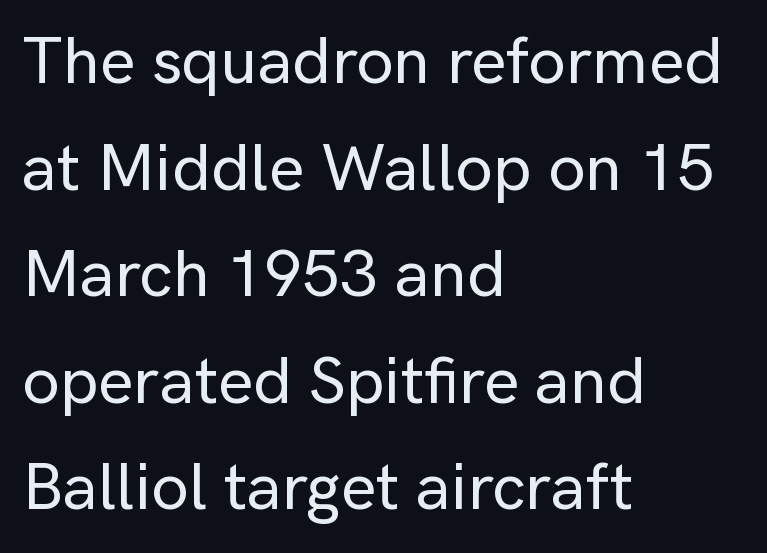
Rows of type keep a routine distance in the vertical direction. Ascenders rise straight up at ninety degrees. Only glyphs here, with clear space below each row. Words appear dense and cohesive because spacing is normal. Here the designer chose a conventional face with non-uniform glyph widths.
